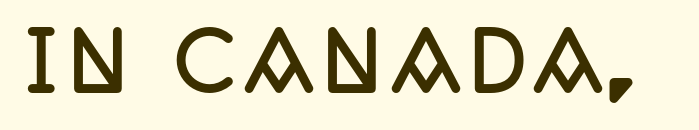
Here the designer chose a conventional face with non-uniform glyph widths. What kind of face is this? One with serifs. In terms of posture, this sample is upright. The string is rendered with underlining switched off.
